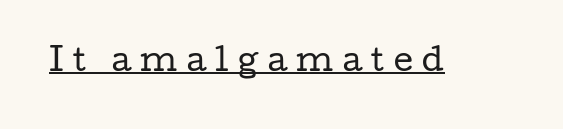
{"serif": "yes", "italic": "no", "bold": "no", "weight": "regular", "width": "wide", "stroke_contrast": "low", "x_height": "medium", "monospaced": "no", "underline": "yes", "letter_spacing": "wide", "letter_spacing_em": 0.31, "glyph_px": 30}
